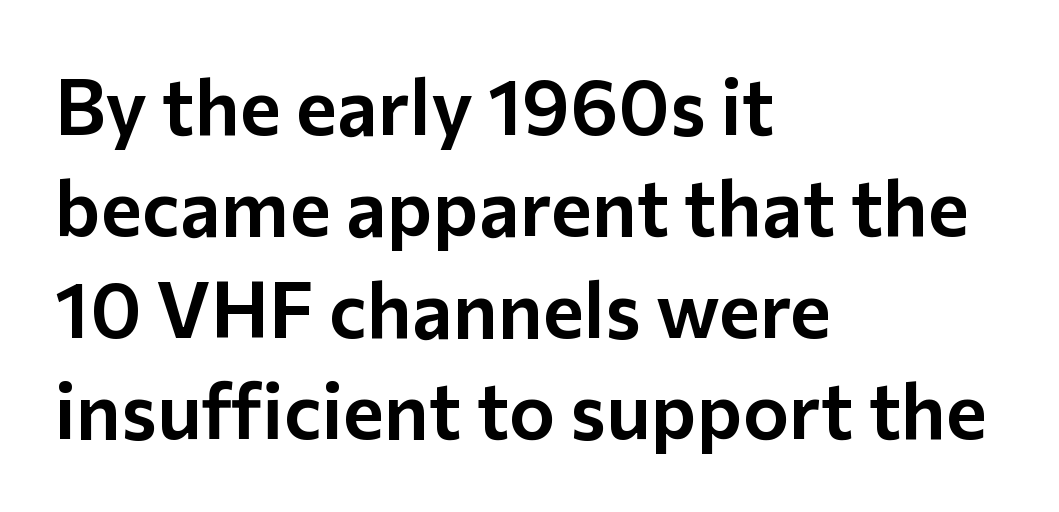
These lines are composed in type without serifs. Style check: upright. Here the designer chose a conventional face with non-uniform glyph widths. In CSS terms this would be text-align: left. Descenders are the only things crossing below the line. Glyph-to-glyph distance matches everyday printed text.
